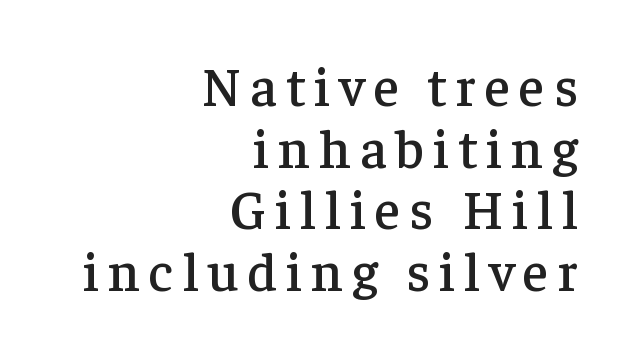
The image shows 55 px serif type, upright; set right-aligned, tight line spacing (1.12x), not underlined; low stroke contrast and a medium x-height.
